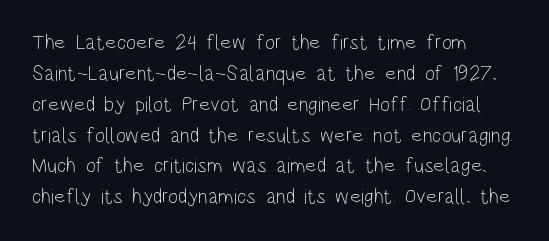
The image shows 21 px text type, upright; set left-aligned, normal line spacing (1.47x), normal letter spacing, not underlined.
